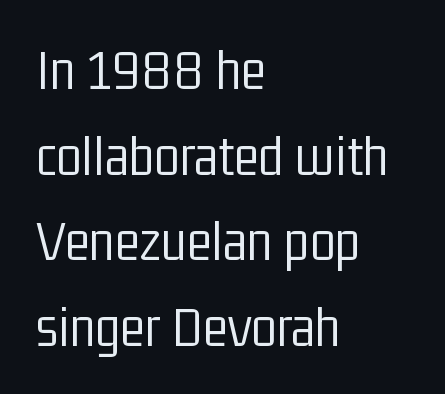
Type without underlining. Italic? Not at all — the glyphs are vertical. Is the type heavy? It reads as light-to-regular instead. Varying glyph widths throughout — classic text-font behaviour. Typeset ragged right — the left edge is the straight one. The leading is moderate, giving the passage an even texture.
